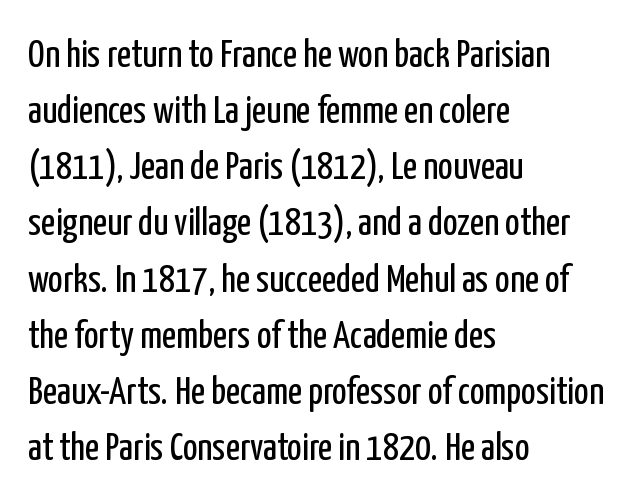
The image shows 39 px regular-weight, condensed sans-serif type, upright; set left-aligned, normal line spacing (1.44x), normal letter spacing, not underlined; low stroke contrast and a medium x-height.
